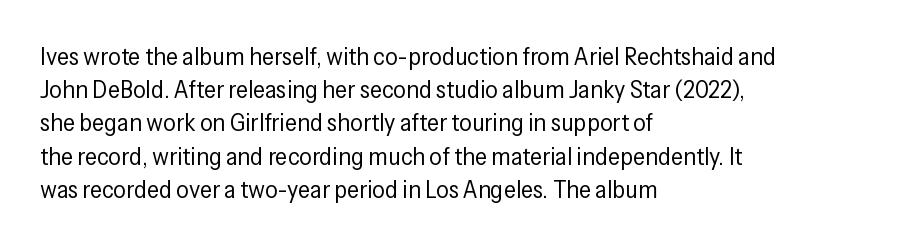
Q: Is the text bold? A: No.
Q: Is the text italic (slanted)? A: No, it is upright.
Q: Is the text underlined? A: No.
Q: How is the paragraph aligned? A: Left-aligned.
Q: Is the spacing between letters normal or unusually wide? A: Normal.
Q: Is the spacing between lines tight, normal or loose? A: Normal.
